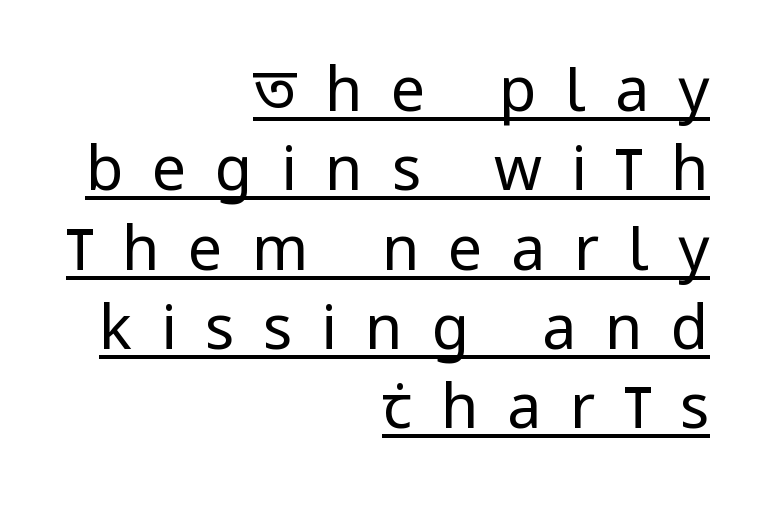
{"serif": "no", "italic": "no", "bold": "no", "weight": "regular", "width": "condensed", "stroke_contrast": "low", "x_height": "large", "monospaced": "no", "underline": "yes", "align": "right", "line_spacing": "normal", "line_spacing_ratio": 1.3, "letter_spacing": "wide", "letter_spacing_em": 0.47, "glyph_px": 61}
